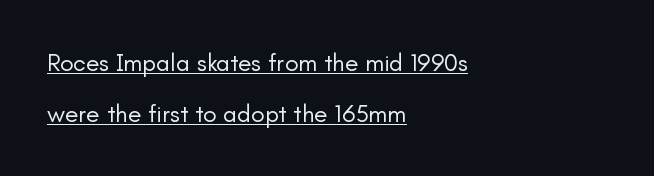
The image shows 25 px text type, upright; set left-aligned, loose line spacing (2.04x), normal letter spacing, underlined.
